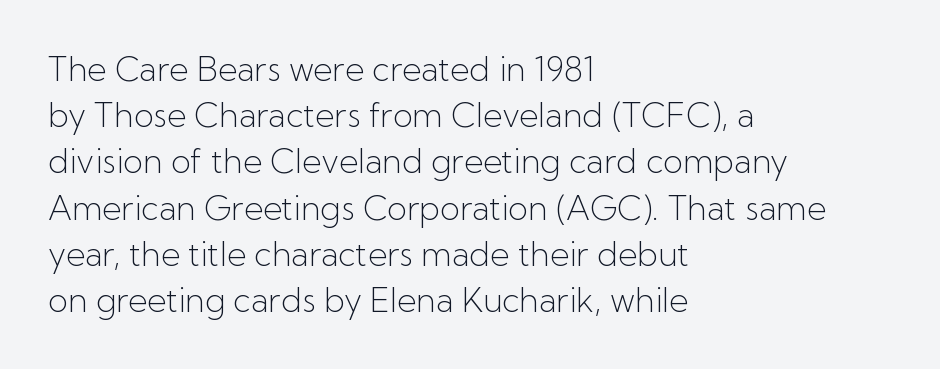
Q: Is the text bold? A: No.
Q: Is the text italic (slanted)? A: No, it is upright.
Q: Is the typeface a serif or a sans-serif typeface? A: Sans-serif.
Q: Is the text underlined? A: No.
Q: How is the paragraph aligned? A: Left-aligned.
Q: Is the spacing between letters normal or unusually wide? A: Normal.
Q: Is the spacing between lines tight, normal or loose? A: Normal.
Q: Width (condensed, normal, or wide)? A: Normal.
Q: Stroke contrast? A: Low.
Q: x-height? A: Medium.
Q: Monospaced? A: No.
